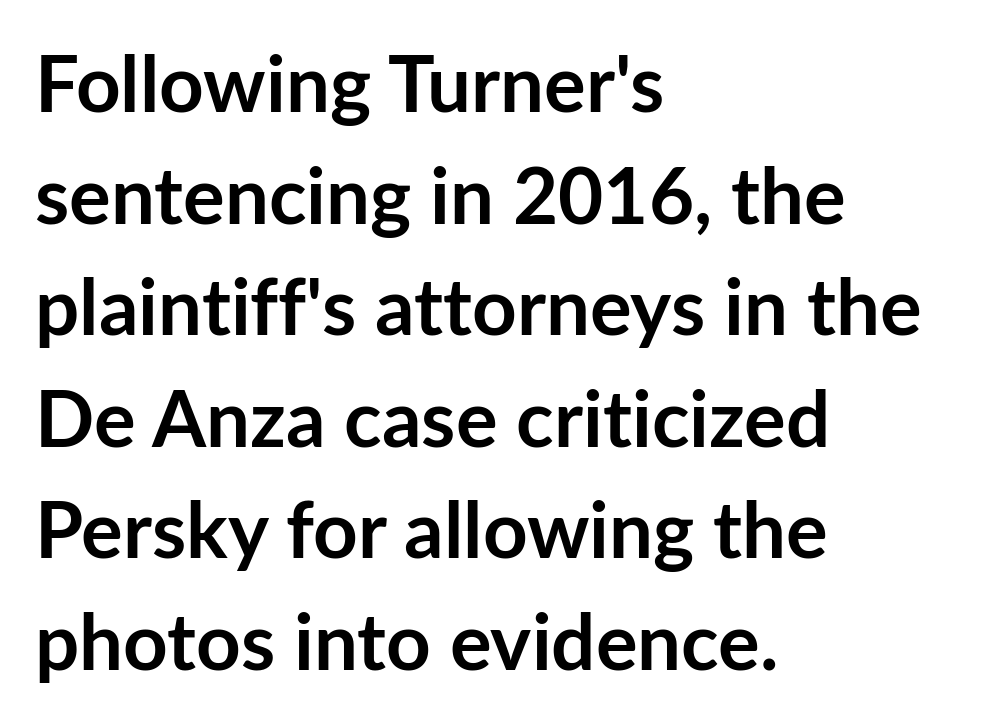
Q: Is the text bold? A: Yes.
Q: Is the text italic (slanted)? A: No, it is upright.
Q: Is the typeface a serif or a sans-serif typeface? A: Sans-serif.
Q: Is the text underlined? A: No.
Q: How is the paragraph aligned? A: Left-aligned.
Q: Is the spacing between letters normal or unusually wide? A: Normal.
Q: Is the spacing between lines tight, normal or loose? A: Normal.
Q: Width (condensed, normal, or wide)? A: Normal.
Q: Stroke contrast? A: Low.
Q: x-height? A: Medium.
Q: Monospaced? A: No.
